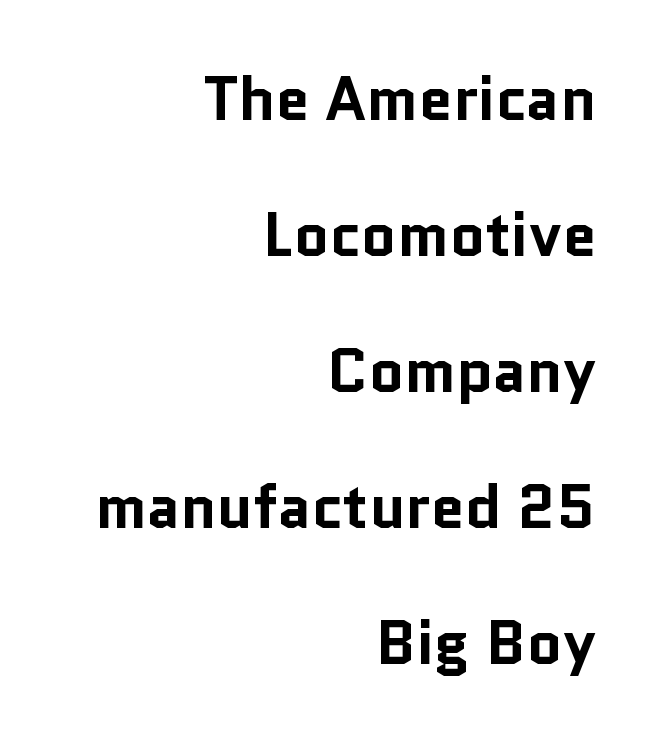
Q: Is the text bold? A: Yes.
Q: Is the text italic (slanted)? A: No, it is upright.
Q: Is the typeface a serif or a sans-serif typeface? A: Sans-serif.
Q: Is the text underlined? A: No.
Q: How is the paragraph aligned? A: Right-aligned.
Q: Is the spacing between letters normal or unusually wide? A: Normal.
Q: Is the spacing between lines tight, normal or loose? A: Loose.
Q: Width (condensed, normal, or wide)? A: Normal.
Q: Stroke contrast? A: Low.
Q: x-height? A: Medium.
Q: Monospaced? A: No.
